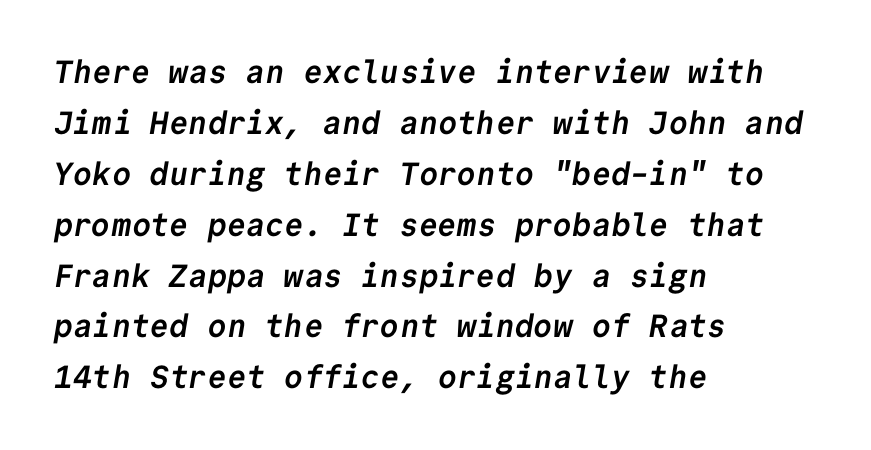
{"serif": "no", "bold": "yes", "weight": "semibold", "width": "normal", "stroke_contrast": "low", "x_height": "medium", "monospaced": "yes", "underline": "no", "align": "left", "line_spacing": "normal", "line_spacing_ratio": 1.59, "letter_spacing": "normal", "letter_spacing_em": 0.0, "glyph_px": 32}
